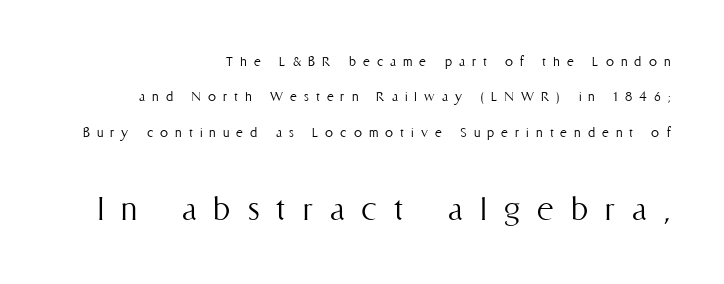
Character size in the trailing block exceeds that of the leading block. Here the designer chose a conventional face with non-uniform glyph widths. Spacing between characters has been opened up far beyond the box default. A typesetter would mark this as roman, not italic.
